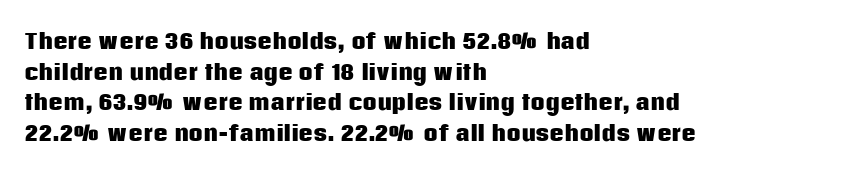
Q: Is the text bold? A: Yes.
Q: Is the text italic (slanted)? A: No, it is upright.
Q: Is the text underlined? A: No.
Q: How is the paragraph aligned? A: Left-aligned.
Q: Is the spacing between letters normal or unusually wide? A: Normal.
Q: Is the spacing between lines tight, normal or loose? A: Normal.
